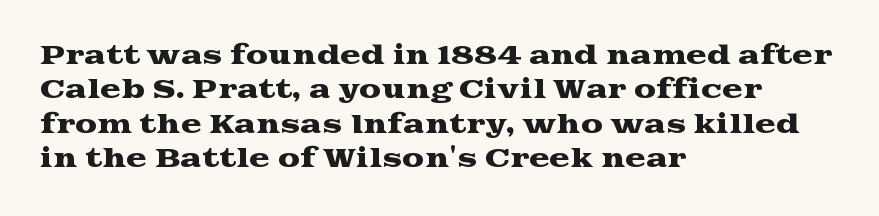
{"italic": "no", "underline": "no", "align": "left", "line_spacing": "normal", "line_spacing_ratio": 1.38, "letter_spacing": "normal", "letter_spacing_em": 0.0, "glyph_px": 25}
